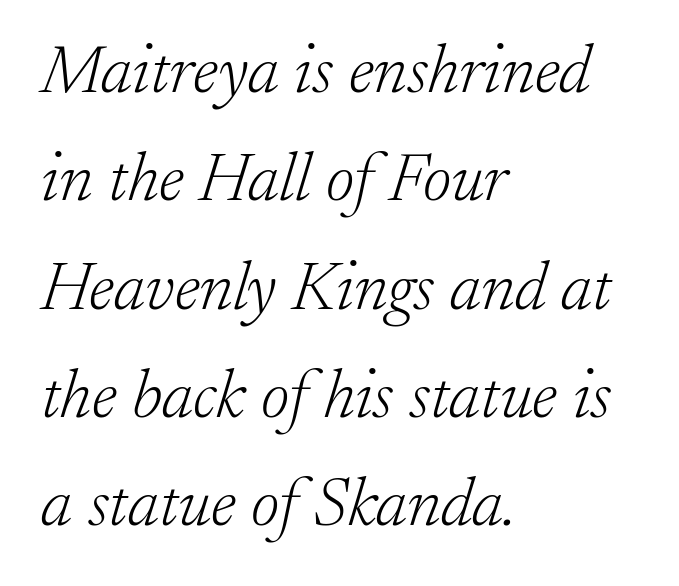
The letters are slanted; this is an italic face. Teacher's note: observe the even left margin — that is flush-left alignment. Serifs: yes, visible at the terminals of the letterforms. The cut favours lightness, reaching ordinary text weight at its darkest.
